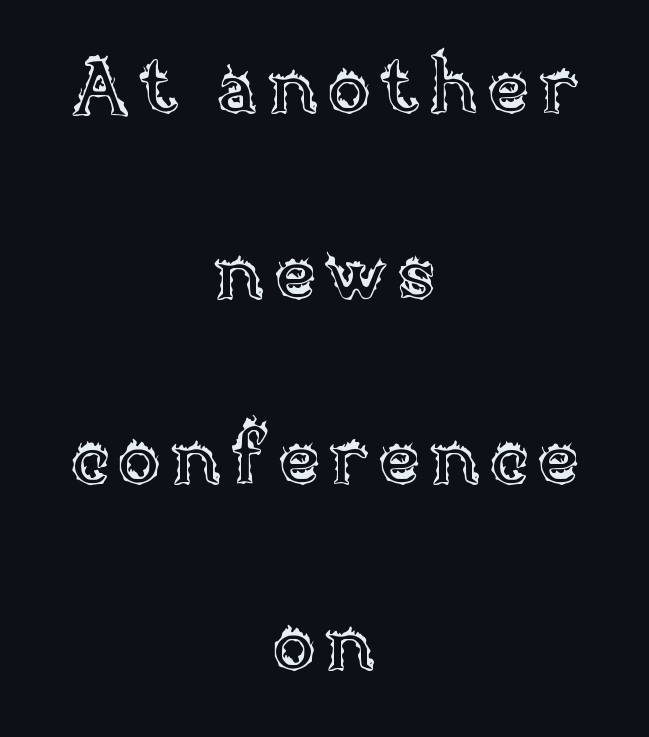
The lines are spread far apart with generous leading. Character widths vary here, with narrow letters taking less room than wide ones. Italic? Not at all — the glyphs are vertical. Glance below the letters and you will spot only blank space. A centered setting, common on invitations and titles, is used for this passage.
